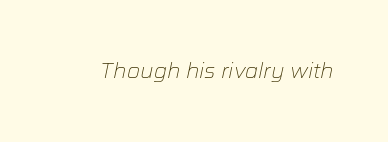
The image shows 21 px text type, italic (leaning right); set normal letter spacing, not underlined.
